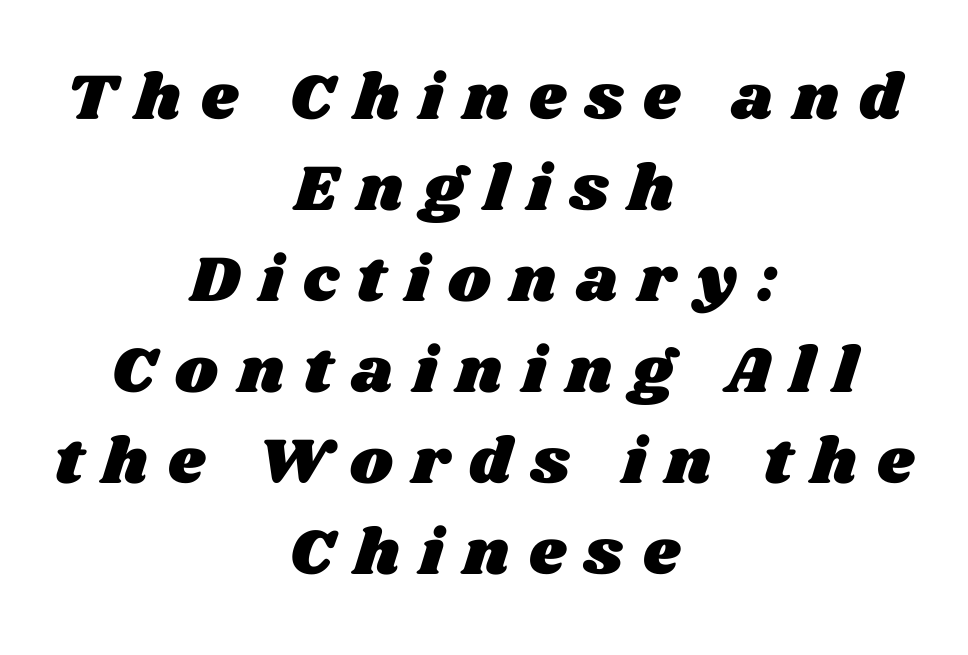
Q: Is the text underlined? A: No.
Q: How is the paragraph aligned? A: Centered.
Q: Is the spacing between letters normal or unusually wide? A: Unusually wide.
Q: Is the spacing between lines tight, normal or loose? A: Normal.
Q: Width (condensed, normal, or wide)? A: Wide.
Q: Stroke contrast? A: Medium.
Q: x-height? A: Large.
Q: Monospaced? A: No.
